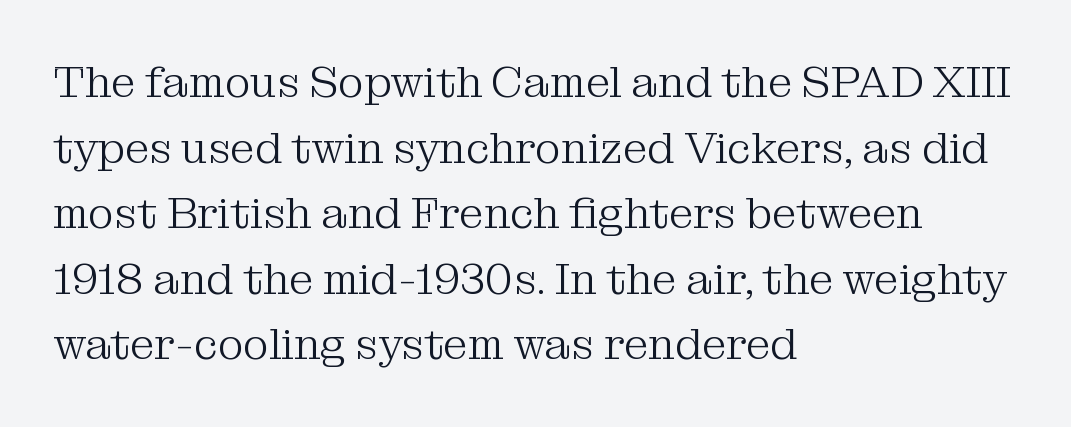
The image shows 44 px light serif type, upright; set left-aligned, normal line spacing (1.49x), normal letter spacing, not underlined; medium stroke contrast and a medium x-height.
